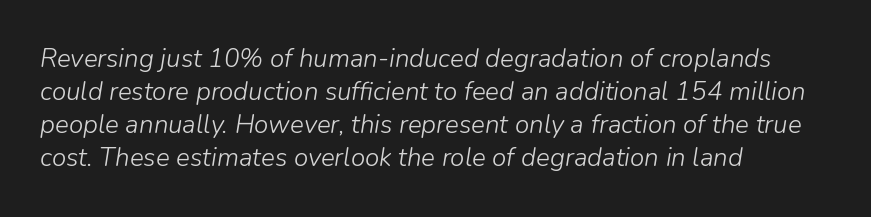
No extra tracking has been applied to these lines. Is the stroke heavy? The answer is a plain regular-or-lighter. Does the copy run flush right? No — it runs flush left. It's the slanting kind of type. Summary of vertical rhythm: regular, with standard interline spacing. Just letters on the line, the space beneath them empty.
